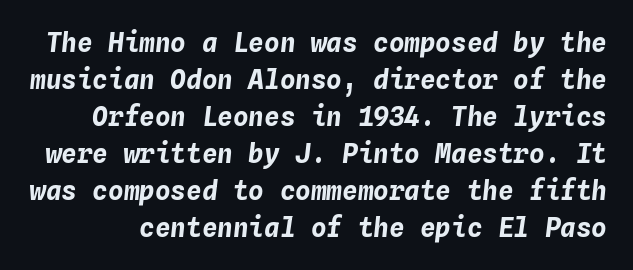
{"italic": "yes", "lean": "right", "slant_degrees": 4, "bold": "yes", "underline": "no", "line_spacing": "normal", "line_spacing_ratio": 1.42, "letter_spacing": "normal", "letter_spacing_em": 0.0, "glyph_px": 26}
